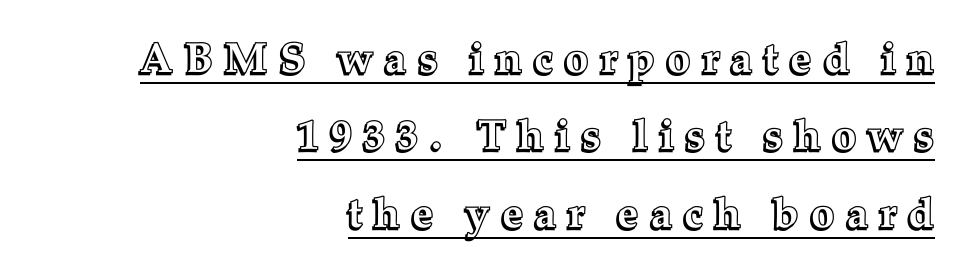
When letters stand straight like this, we call the style roman or upright. Students, observe the line beneath the letters — that is underlining. The rendering anchors every line to the right-hand side. Varying glyph widths throughout — classic text-font behaviour. Short note: letters widely spaced.
